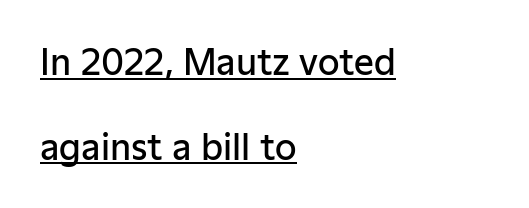
{"serif": "no", "italic": "no", "bold": "semi", "weight": "semibold", "width": "normal", "stroke_contrast": "low", "x_height": "medium", "monospaced": "no", "underline": "yes", "align": "left", "line_spacing": "loose", "line_spacing_ratio": 2.42, "letter_spacing": "normal", "letter_spacing_em": 0.0, "glyph_px": 35}
